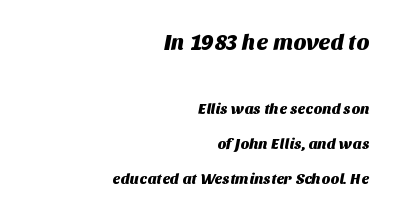
{"underline": "no", "align": "right", "line_spacing": "loose", "line_spacing_ratio": 2.36, "letter_spacing": "normal", "letter_spacing_em": 0.0, "larger_block": "first", "size_ratio": 1.47, "glyph_px": 22}
